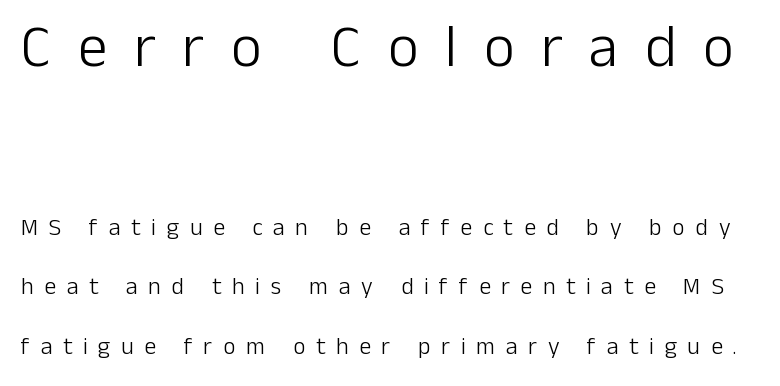
{"serif": "no", "italic": "no", "bold": "no", "weight": "light", "width": "normal", "stroke_contrast": "low", "x_height": "medium", "monospaced": "no", "underline": "no", "line_spacing": "loose", "line_spacing_ratio": 2.47, "letter_spacing": "wide", "letter_spacing_em": 0.44, "larger_block": "first", "size_ratio": 2.5, "glyph_px": 60}
